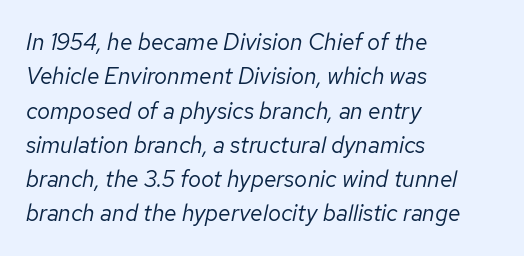
The image shows 23 px text type, italic (leaning right); set left-aligned, normal line spacing (1.49x), normal letter spacing, not underlined.
